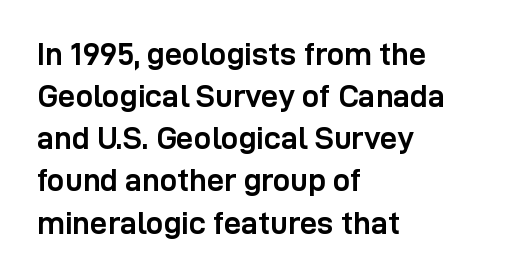
{"serif": "no", "italic": "no", "bold": "yes", "weight": "semibold", "width": "normal", "stroke_contrast": "low", "x_height": "medium", "monospaced": "no", "underline": "no", "align": "left", "line_spacing": "normal", "line_spacing_ratio": 1.36, "letter_spacing": "normal", "letter_spacing_em": 0.0, "glyph_px": 31}
